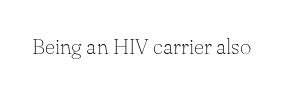
The image shows 22 px text type, upright; set normal letter spacing, not underlined.
